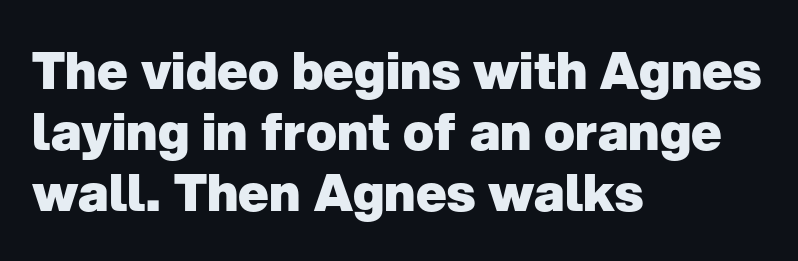
Q: Is the text bold? A: Yes.
Q: Is the text italic (slanted)? A: No, it is upright.
Q: Is the typeface a serif or a sans-serif typeface? A: Sans-serif.
Q: Is the text underlined? A: No.
Q: How is the paragraph aligned? A: Left-aligned.
Q: Is the spacing between letters normal or unusually wide? A: Normal.
Q: Width (condensed, normal, or wide)? A: Normal.
Q: Stroke contrast? A: Low.
Q: x-height? A: Medium.
Q: Monospaced? A: No.
